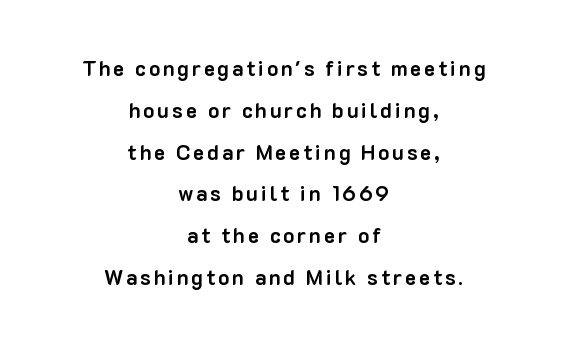
The image shows 21 px bold type, upright; set centered, loose line spacing (1.99x), not underlined.
